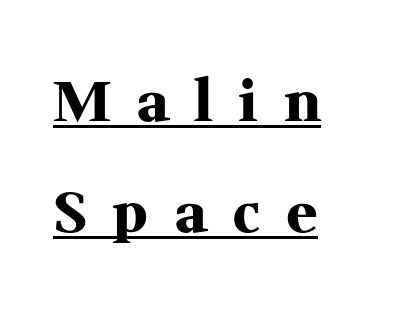
The image shows 56 px heavy serif type, upright; set left-aligned, loose line spacing (1.99x), unusually wide letter spacing (+0.48 em), underlined; medium stroke contrast and a medium x-height.
